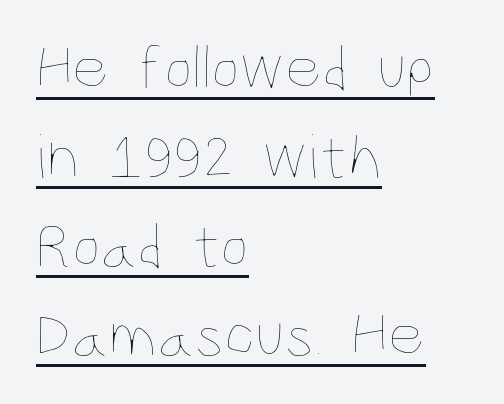
Reading down the block, your eye returns to a fixed left position each line. Honestly, the underline is the first thing you notice here. Looks like regular typesetting: each glyph gets only the width it needs. Each new line begins a customary step beneath the previous one. Does the lettering tilt? It doesn't — this is upright.
